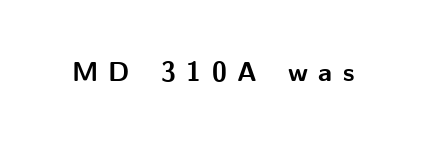
The image shows 27 px bold type, upright; set unusually wide letter spacing (+0.39 em), not underlined.
